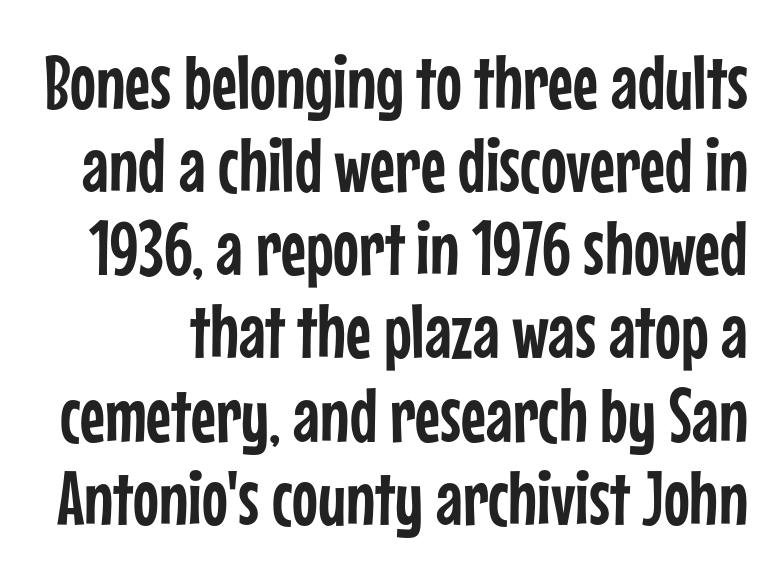
{"serif": "no", "italic": "no", "width": "condensed", "stroke_contrast": "low", "x_height": "medium", "monospaced": "no", "underline": "no", "line_spacing": "tight", "line_spacing_ratio": 1.08, "letter_spacing": "normal", "letter_spacing_em": 0.0, "glyph_px": 77}
